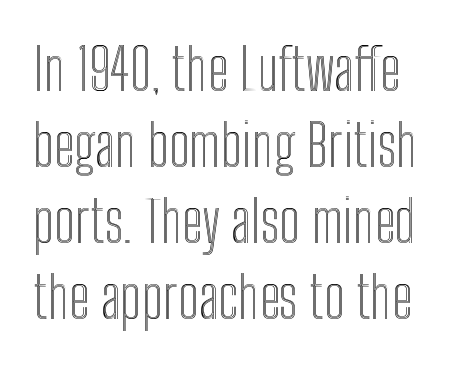
{"italic": "no", "width": "condensed", "x_height": "medium", "monospaced": "no", "underline": "no", "line_spacing": "normal", "line_spacing_ratio": 1.31, "letter_spacing": "normal", "letter_spacing_em": 0.0, "glyph_px": 58}
